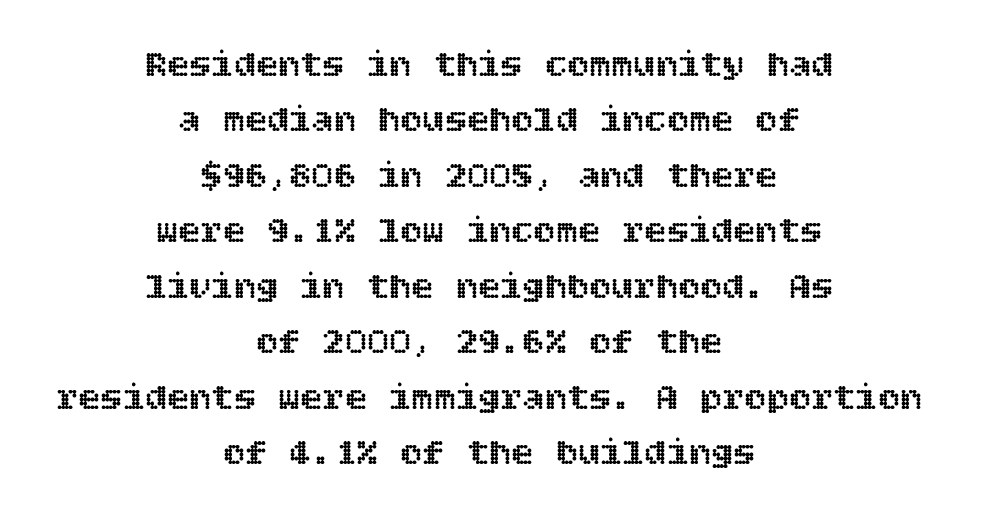
Typeset on center — no edge is straight. A bare baseline throughout the passage. These lines sit exactly where default settings would place them. Posture: upright roman. Look at the tracking — it's just the regular setting, nothing added.
